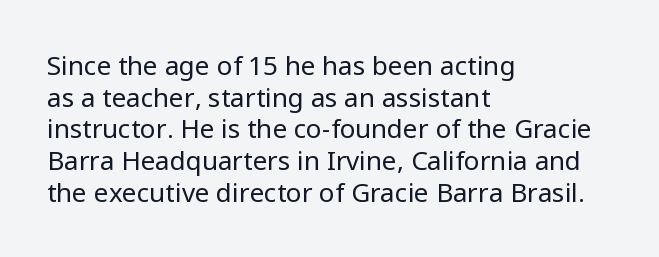
{"italic": "no", "bold": "no", "underline": "no", "align": "left", "line_spacing_ratio": 1.22, "letter_spacing": "normal", "letter_spacing_em": 0.0, "glyph_px": 26}
